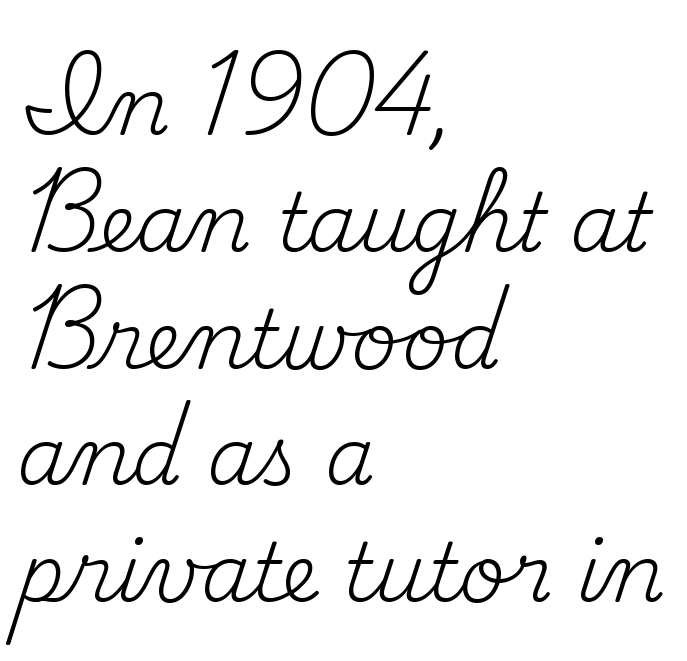
{"serif": "yes", "bold": "no", "weight": "regular", "width": "normal", "stroke_contrast": "medium", "x_height": "small", "monospaced": "no", "underline": "no", "align": "left", "line_spacing": "normal", "line_spacing_ratio": 1.46, "letter_spacing": "normal", "letter_spacing_em": 0.0, "glyph_px": 80}
